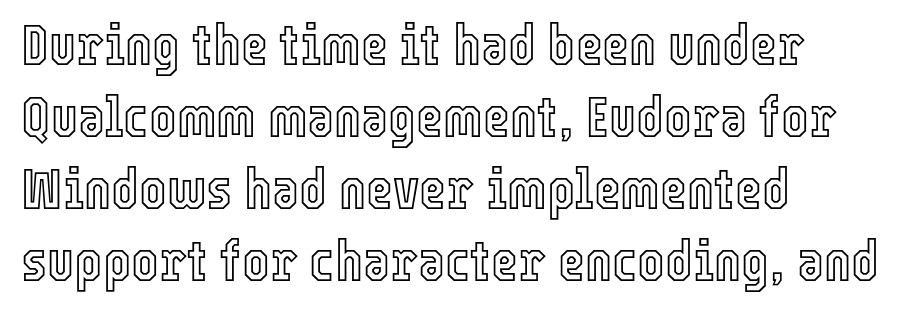
{"italic": "no", "width": "condensed", "x_height": "medium", "monospaced": "no", "underline": "no", "align": "left", "line_spacing_ratio": 1.24, "letter_spacing": "normal", "letter_spacing_em": 0.0, "glyph_px": 58}
